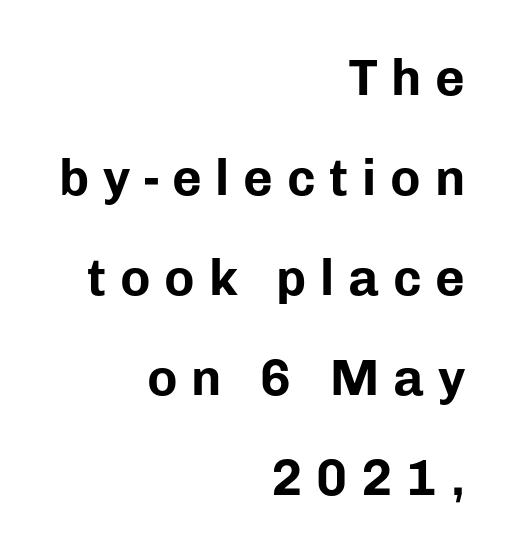
The image shows 51 px bold sans-serif type, upright; set right-aligned, loose line spacing (1.96x), unusually wide letter spacing (+0.27 em), not underlined; low stroke contrast and a medium x-height.
